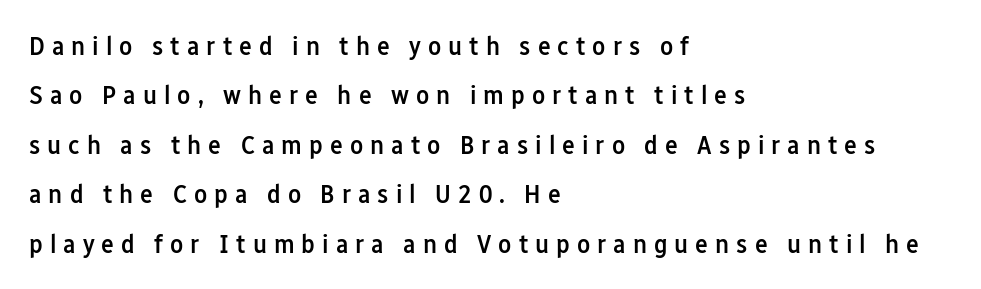
Q: Is the text bold? A: Semi-bold.
Q: Is the text italic (slanted)? A: No, it is upright.
Q: Is the text underlined? A: No.
Q: How is the paragraph aligned? A: Left-aligned.
Q: Is the spacing between letters normal or unusually wide? A: Unusually wide.
